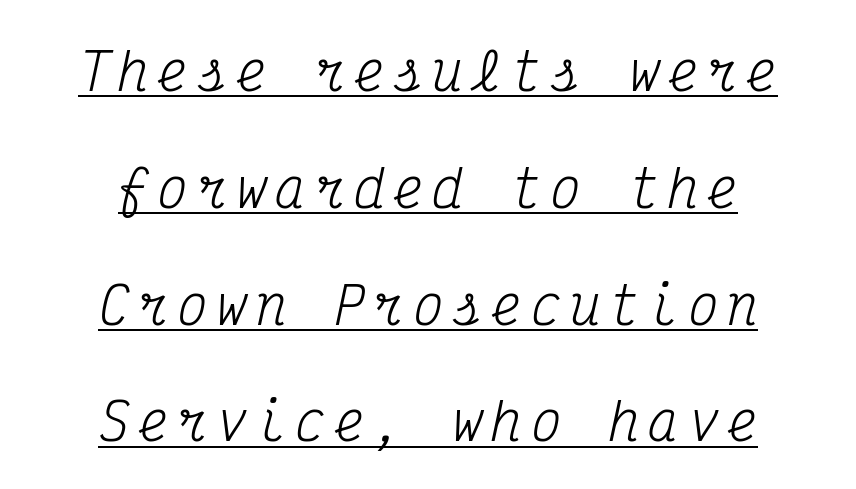
The weight tops out at a normal text grade. A continuous stroke trails under the words, as in a hyperlink. Fixed-width glyphs throughout — classic coding-font behaviour. The paragraph has two soft edges and a firm central axis. A great deal of white space separates one row of letters from the next. The typography opts for an oblique posture over an upright one.
